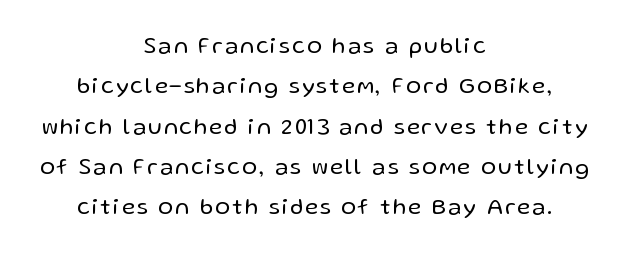
The image shows 22 px text type, upright; set centered, line spacing 1.83x, not underlined.
